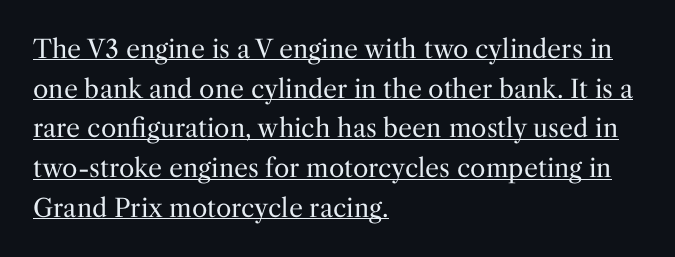
Teacher's note: observe the even left margin — that is flush-left alignment. Notice how a bar underscores the lettering throughout. Is there any slant? The stems are plumb. The rendering keeps characters at their native spacing. If you measured baseline to baseline, you'd find a middling distance.
